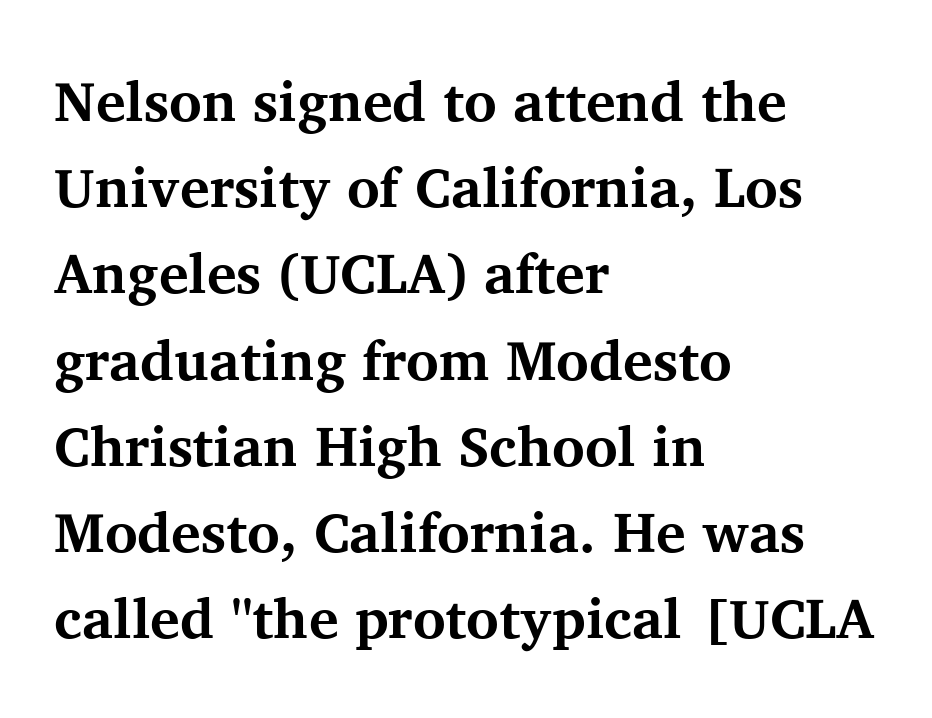
{"serif": "yes", "italic": "no", "bold": "yes", "weight": "bold", "width": "normal", "stroke_contrast": "medium", "x_height": "medium", "monospaced": "no", "underline": "no", "align": "left", "line_spacing": "normal", "line_spacing_ratio": 1.54, "letter_spacing": "normal", "letter_spacing_em": 0.0, "glyph_px": 56}
